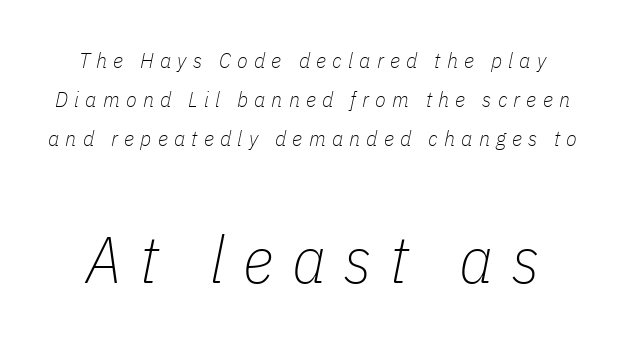
{"italic": "yes", "lean": "right", "slant_degrees": 11, "bold": "no", "weight": "thin", "width": "condensed", "stroke_contrast": "low", "x_height": "medium", "monospaced": "no", "underline": "no", "line_spacing_ratio": 1.77, "letter_spacing": "wide", "letter_spacing_em": 0.28, "larger_block": "second", "size_ratio": 3.0, "glyph_px": 66}
